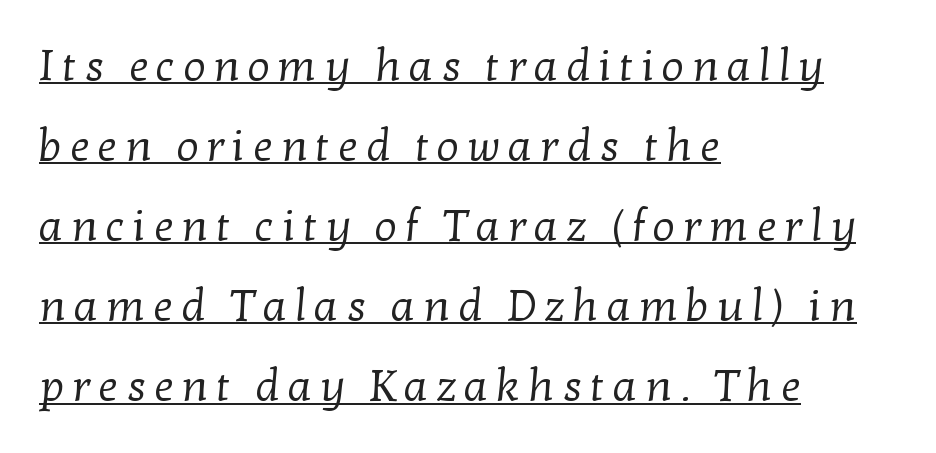
The image shows 44 px regular-weight serif type; set left-aligned, line spacing 1.82x, underlined; low stroke contrast and a medium x-height.
